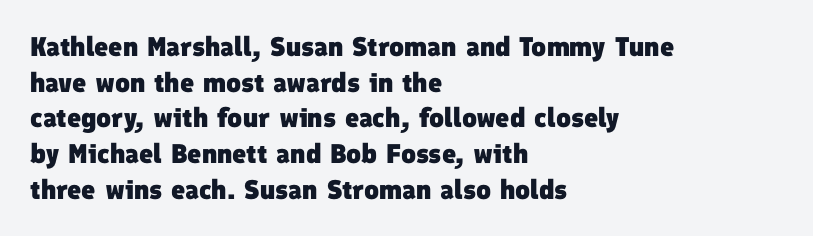
{"bold": "yes", "underline": "no", "align": "left", "line_spacing": "normal", "line_spacing_ratio": 1.32, "letter_spacing": "normal", "letter_spacing_em": 0.0, "glyph_px": 27}
